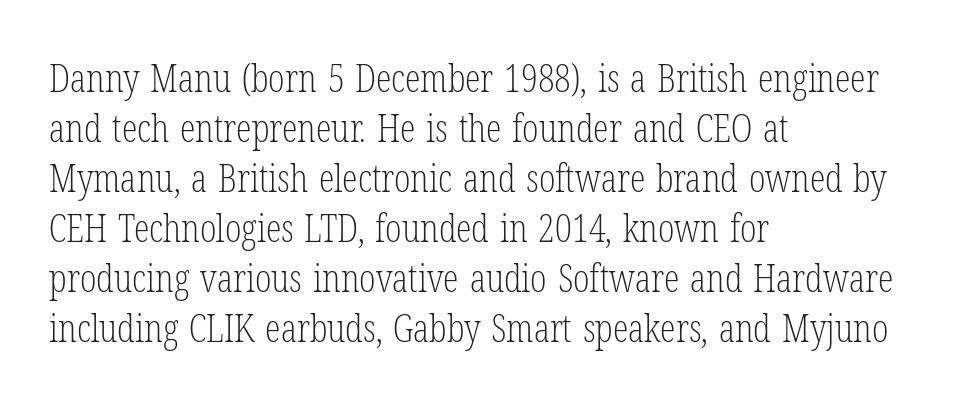
Q: Is the text bold? A: No.
Q: Is the text italic (slanted)? A: No, it is upright.
Q: Is the typeface a serif or a sans-serif typeface? A: Serif.
Q: Is the text underlined? A: No.
Q: How is the paragraph aligned? A: Left-aligned.
Q: Is the spacing between letters normal or unusually wide? A: Normal.
Q: Is the spacing between lines tight, normal or loose? A: Normal.
Q: Width (condensed, normal, or wide)? A: Condensed.
Q: Stroke contrast? A: Low.
Q: x-height? A: Medium.
Q: Monospaced? A: No.
